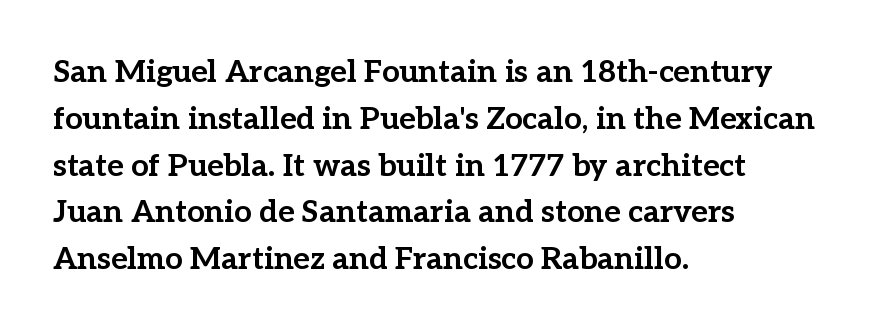
Decoration check: the copy has no underline. Is the block centered? No — it sits flush against the left margin. When letters stand straight like this, we call the style roman or upright. Heavy, bold letterforms. Between one letter and the next there's only the usual sliver of space. Here the designer chose a conventional face with non-uniform glyph widths.
